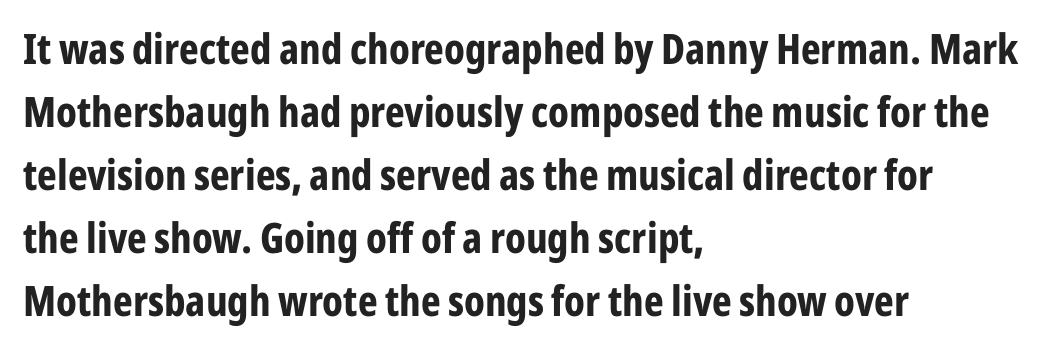
Q: Is the text bold? A: Yes.
Q: Is the text italic (slanted)? A: No, it is upright.
Q: Is the typeface a serif or a sans-serif typeface? A: Sans-serif.
Q: Is the text underlined? A: No.
Q: How is the paragraph aligned? A: Left-aligned.
Q: Is the spacing between letters normal or unusually wide? A: Normal.
Q: Is the spacing between lines tight, normal or loose? A: Normal.
Q: Width (condensed, normal, or wide)? A: Condensed.
Q: Stroke contrast? A: Low.
Q: x-height? A: Medium.
Q: Monospaced? A: No.
